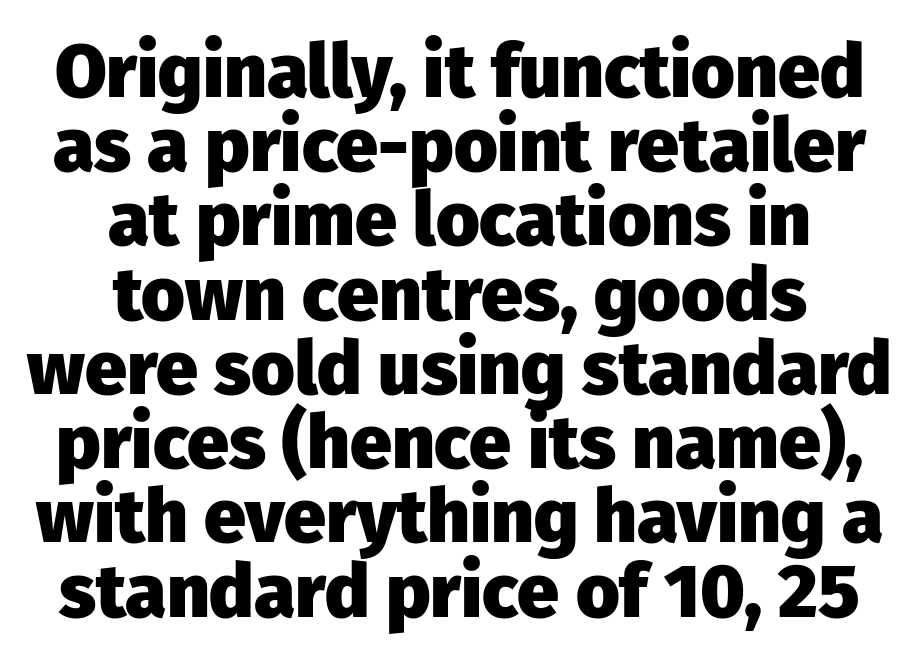
Q: Is the text bold? A: Yes.
Q: Is the text italic (slanted)? A: No, it is upright.
Q: Is the typeface a serif or a sans-serif typeface? A: Sans-serif.
Q: Is the text underlined? A: No.
Q: How is the paragraph aligned? A: Centered.
Q: Is the spacing between letters normal or unusually wide? A: Normal.
Q: Is the spacing between lines tight, normal or loose? A: Tight.
Q: Width (condensed, normal, or wide)? A: Normal.
Q: Stroke contrast? A: Low.
Q: x-height? A: Medium.
Q: Monospaced? A: No.
